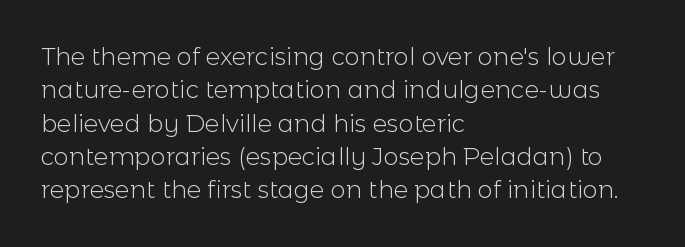
The letterforms sit at book weight or below. Posture: straight, roman, zero tilt. Tracking value appears to be zero — textbook default spacing. The passage shown stacks its lines at a standard gap. Is the block centered? No — it sits flush against the left margin. The foot of each line stays bare and open.
